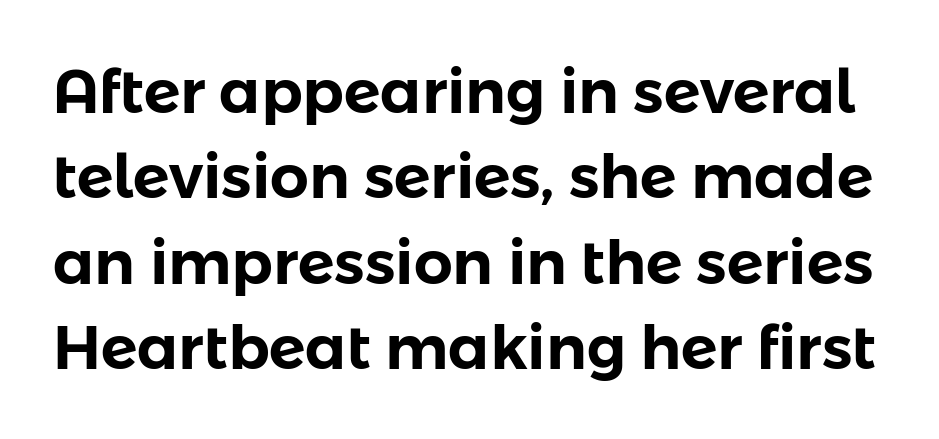
The image shows 61 px sans-serif type, upright; set normal line spacing (1.4x), normal letter spacing, not underlined; low stroke contrast and a medium x-height.
